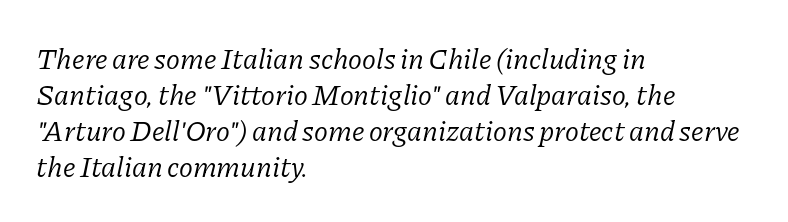
Q: Is the text bold? A: No.
Q: Is the text italic (slanted)? A: Yes, it leans right by about 11 degrees.
Q: Is the typeface a serif or a sans-serif typeface? A: Serif.
Q: Is the text underlined? A: No.
Q: How is the paragraph aligned? A: Left-aligned.
Q: Is the spacing between letters normal or unusually wide? A: Normal.
Q: Width (condensed, normal, or wide)? A: Normal.
Q: Stroke contrast? A: Low.
Q: x-height? A: Medium.
Q: Monospaced? A: No.
